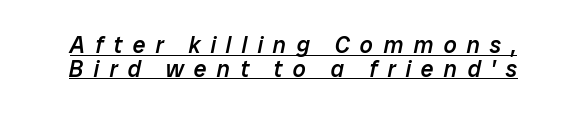
The image shows 23 px text type, italic (leaning right); set tight line spacing (1.03x), unusually wide letter spacing (+0.44 em), underlined.
